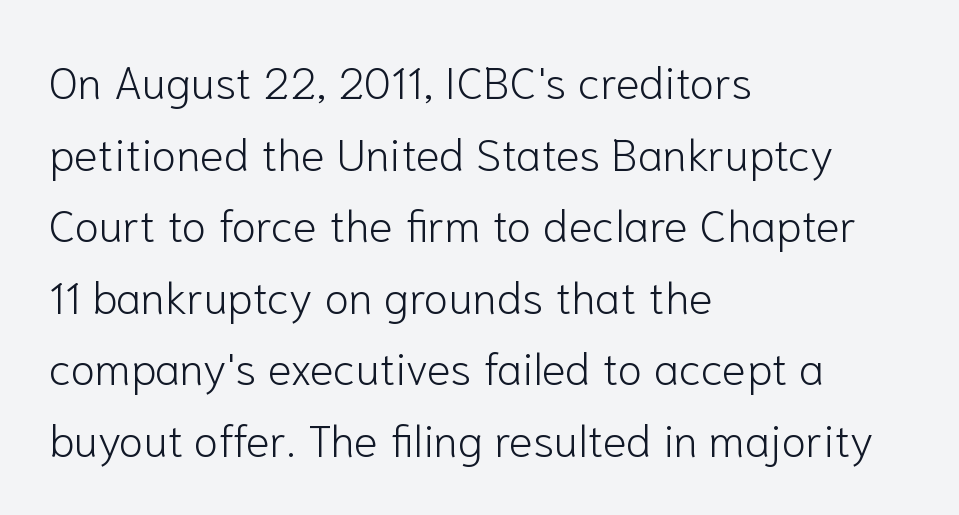
The image shows 45 px light sans-serif type, upright; set left-aligned, normal line spacing (1.59x), normal letter spacing, not underlined; low stroke contrast and a medium x-height.
